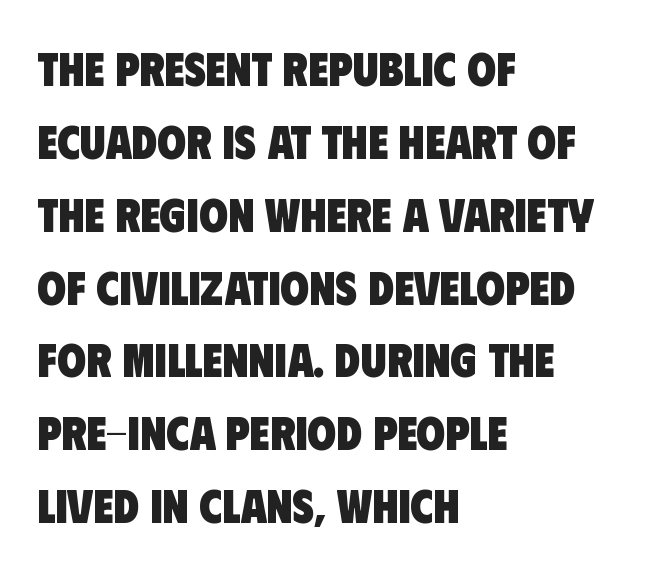
{"serif": "no", "bold": "yes", "weight": "heavy", "width": "condensed", "stroke_contrast": "low", "x_height": "large", "monospaced": "no", "underline": "no", "align": "left", "line_spacing": "normal", "line_spacing_ratio": 1.55, "letter_spacing": "normal", "letter_spacing_em": 0.0, "glyph_px": 47}
